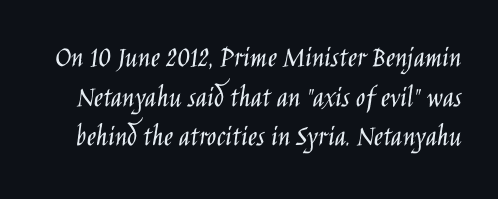
{"serif": "no", "bold": "no", "weight": "light", "width": "condensed", "stroke_contrast": "low", "x_height": "large", "monospaced": "no", "underline": "no", "line_spacing": "normal", "line_spacing_ratio": 1.28, "letter_spacing": "normal", "letter_spacing_em": 0.0, "glyph_px": 31}
